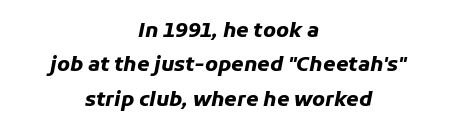
The letters are slanted; this is an italic face. These lines keep a tight, regular rhythm from letter to letter. A clean baseline with only descenders dipping below it. Line starts and ends both wander, symmetrically.
